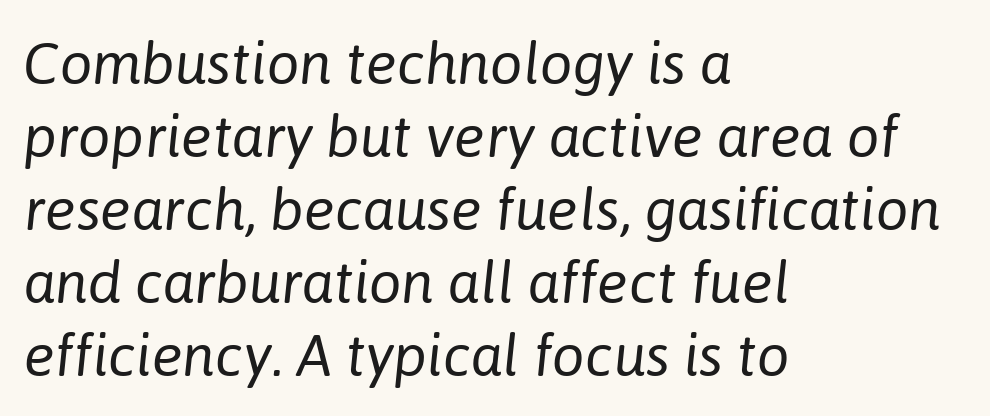
The image shows 58 px regular-weight type, italic (leaning right); set left-aligned, normal line spacing (1.26x), normal letter spacing, not underlined; low stroke contrast and a medium x-height.
